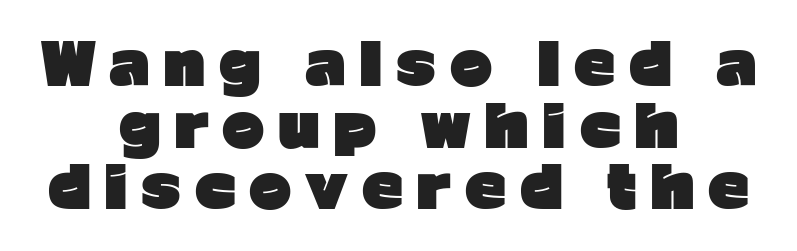
The image shows 57 px heavy sans-serif type, upright; set centered, tight line spacing (1.08x), unusually wide letter spacing (+0.24 em), not underlined; low stroke contrast and a medium x-height.
